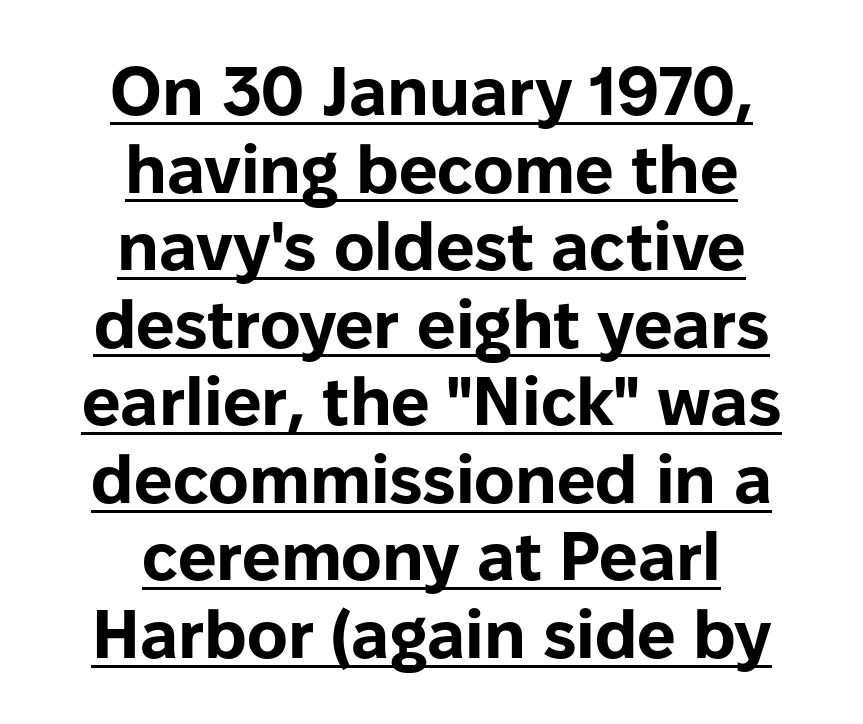
Q: Is the text bold? A: Yes.
Q: Is the text italic (slanted)? A: No, it is upright.
Q: Is the typeface a serif or a sans-serif typeface? A: Sans-serif.
Q: Is the text underlined? A: Yes.
Q: How is the paragraph aligned? A: Centered.
Q: Is the spacing between letters normal or unusually wide? A: Normal.
Q: Is the spacing between lines tight, normal or loose? A: Tight.
Q: Width (condensed, normal, or wide)? A: Normal.
Q: Stroke contrast? A: Low.
Q: x-height? A: Medium.
Q: Monospaced? A: No.
